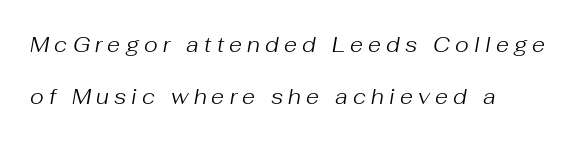
Q: Is the text bold? A: No.
Q: Is the text italic (slanted)? A: Yes, it leans right by about 10 degrees.
Q: Is the text underlined? A: No.
Q: How is the paragraph aligned? A: Left-aligned.
Q: Is the spacing between letters normal or unusually wide? A: Unusually wide.
Q: Is the spacing between lines tight, normal or loose? A: Loose.
